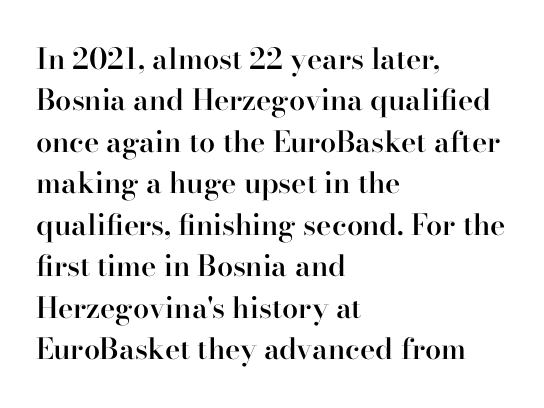
{"serif": "yes", "italic": "no", "bold": "semi", "weight": "semibold", "width": "normal", "stroke_contrast": "high", "x_height": "small", "monospaced": "no", "underline": "no", "align": "left", "line_spacing": "normal", "line_spacing_ratio": 1.43, "letter_spacing": "normal", "letter_spacing_em": 0.0, "glyph_px": 29}
